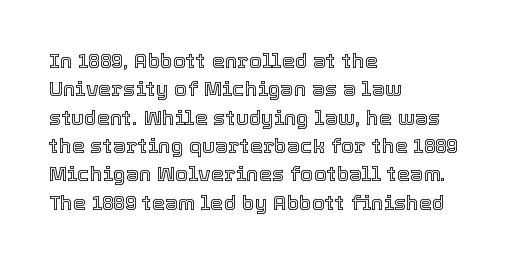
Posture: upright roman. The foot of each line stays bare and open. The passage shown stacks its lines at a standard gap. Alignment: flush left. The horizontal fit of the characters is conventional and even.
